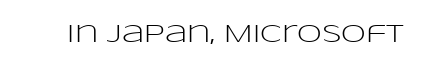
The image shows 25 px text type, upright; set normal letter spacing, not underlined.
